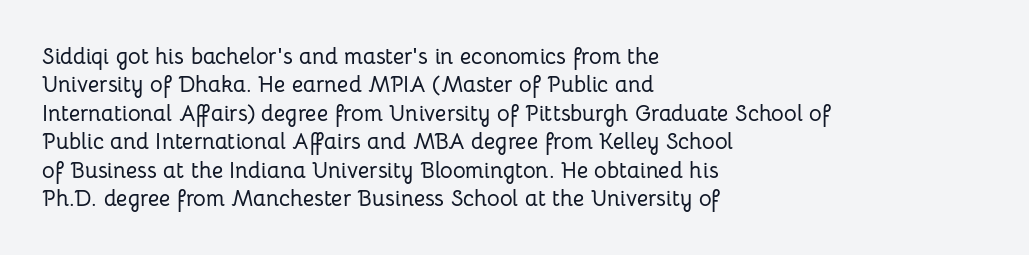
The image shows 22 px text type, upright; set left-aligned, normal line spacing (1.29x), normal letter spacing, not underlined.
